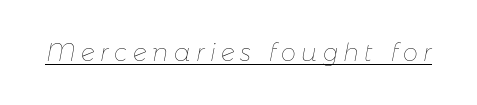
Counters stay open thanks to moderate or lighter strokes. The letterforms stand isolated, each surrounded by extra space. This sample uses an oblique cut, with every glyph tilted off the vertical. Underline: present.
